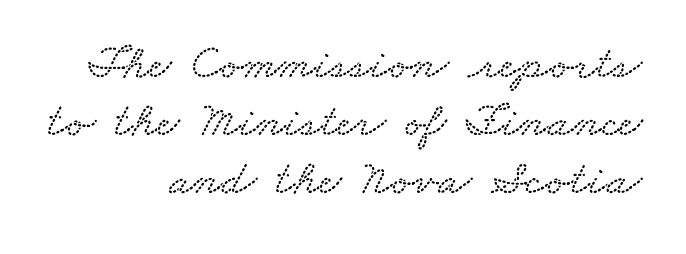
{"width": "wide", "stroke_contrast": "low", "x_height": "small", "monospaced": "no", "underline": "no", "align": "right", "line_spacing_ratio": 1.18, "letter_spacing": "normal", "letter_spacing_em": 0.0, "glyph_px": 49}
